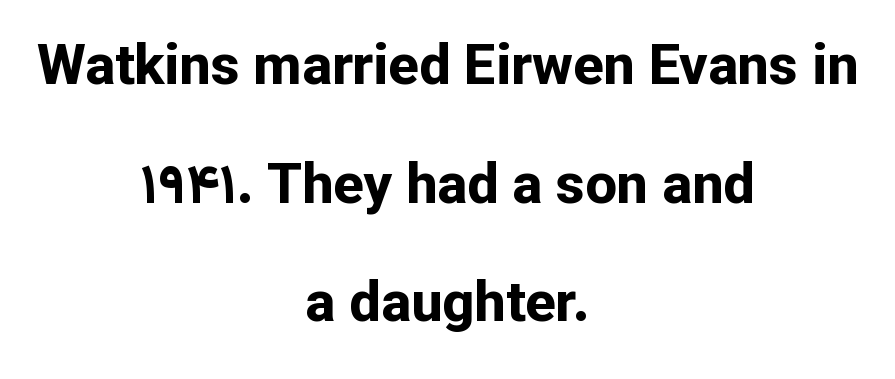
Tracking value appears to be zero — textbook default spacing. The passage shown is typeset with a sans-serif family. Successive baselines arrive slowly, with a big drop between each. The space beneath each line is pristine and unruled. Heavy-handed strokes throughout: this text is bold. Caption: multi-line text, centered on the measure.
